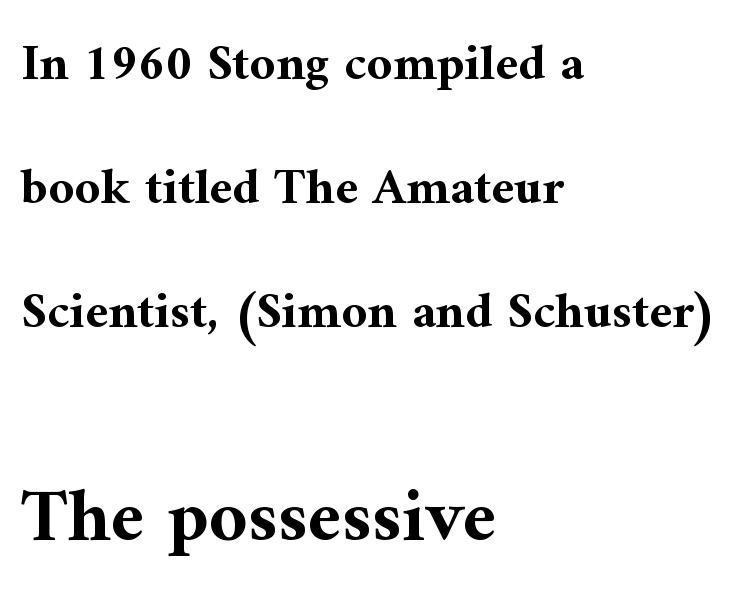
The image shows 76 px bold serif type, upright; set left-aligned, loose line spacing (2.43x), normal letter spacing, not underlined; the second (bottom) block is 1.49x larger; medium stroke contrast and a medium x-height.
